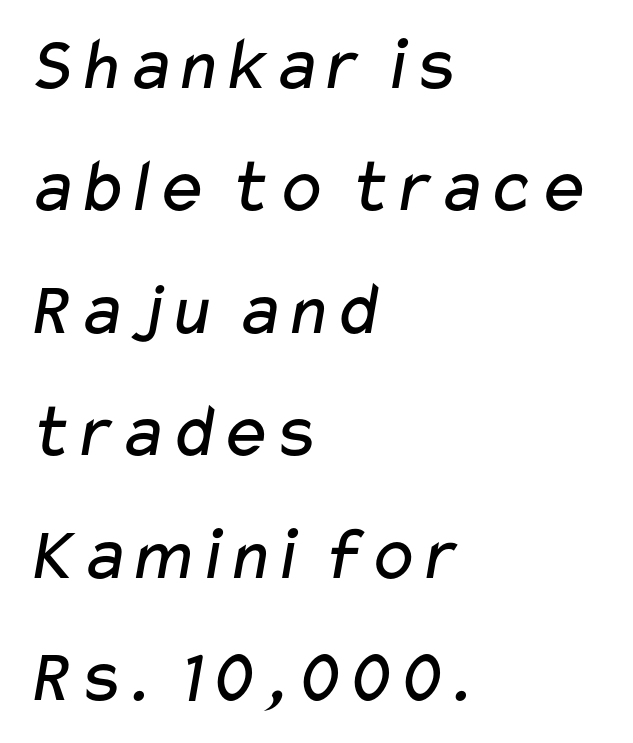
The image shows 77 px regular-weight, wide sans-serif type; set left-aligned, normal line spacing (1.59x), normal letter spacing, not underlined; low stroke contrast and a medium x-height.
